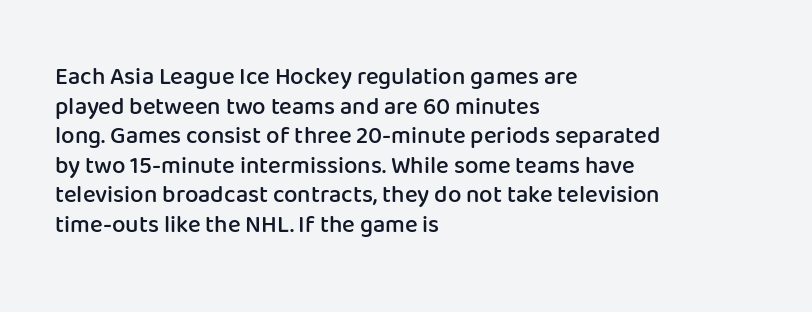
The image shows 24 px text type, upright; set left-aligned, line spacing 1.23x, normal letter spacing, not underlined.
